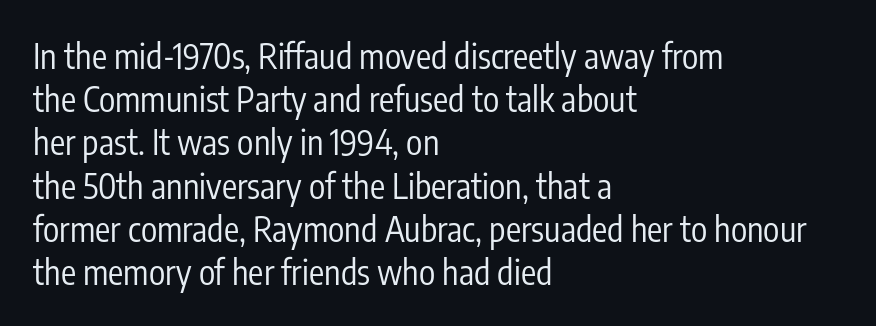
Q: Is the text bold? A: No.
Q: Is the text italic (slanted)? A: No, it is upright.
Q: Is the typeface a serif or a sans-serif typeface? A: Sans-serif.
Q: Is the text underlined? A: No.
Q: How is the paragraph aligned? A: Left-aligned.
Q: Is the spacing between letters normal or unusually wide? A: Normal.
Q: Is the spacing between lines tight, normal or loose? A: Normal.
Q: Width (condensed, normal, or wide)? A: Condensed.
Q: Stroke contrast? A: Low.
Q: x-height? A: Medium.
Q: Monospaced? A: No.
